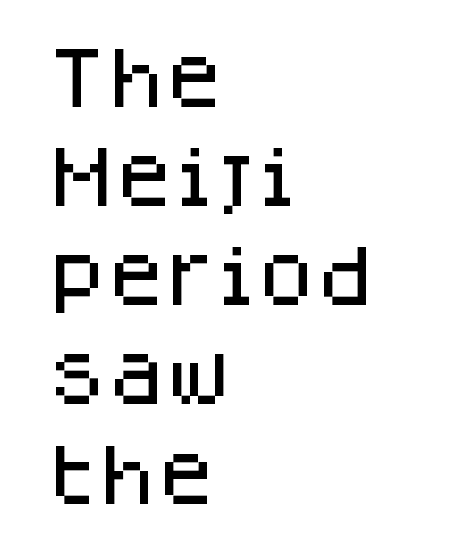
Q: Is the text italic (slanted)? A: No, it is upright.
Q: Is the typeface a serif or a sans-serif typeface? A: Sans-serif.
Q: Is the text underlined? A: No.
Q: How is the paragraph aligned? A: Left-aligned.
Q: Is the spacing between letters normal or unusually wide? A: Normal.
Q: Is the spacing between lines tight, normal or loose? A: Normal.
Q: Width (condensed, normal, or wide)? A: Normal.
Q: Stroke contrast? A: Low.
Q: x-height? A: Large.
Q: Monospaced? A: No.
